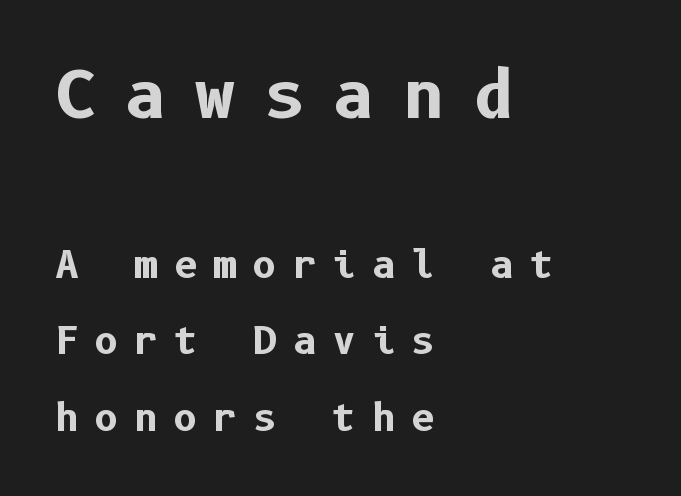
Interline gaps are noticeably wide in this sample. Look at the stroke-to-counter ratio: heavy, a bold. Loose tracking; the words dissolve into strings of separated letters. Caption: upper text group enlarged, lower text group reduced. The passage shown is not underscored anywhere. Typeset ragged right — the left edge is the straight one.
